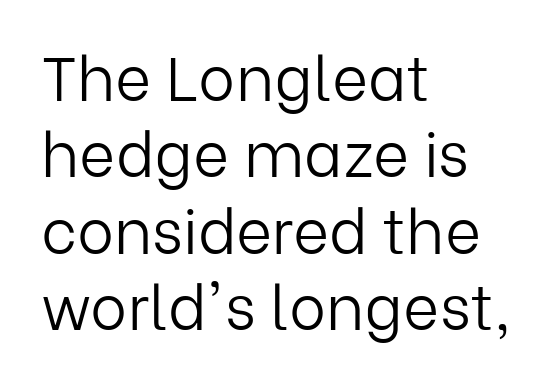
Character widths vary here, with narrow letters taking less room than wide ones. No chunkiness to these letters — they're not bold. Does the copy run flush right? No — it runs flush left. To sum up the face: it is a sans, with no serifs. Nope, not italic — everything's standing straight.
